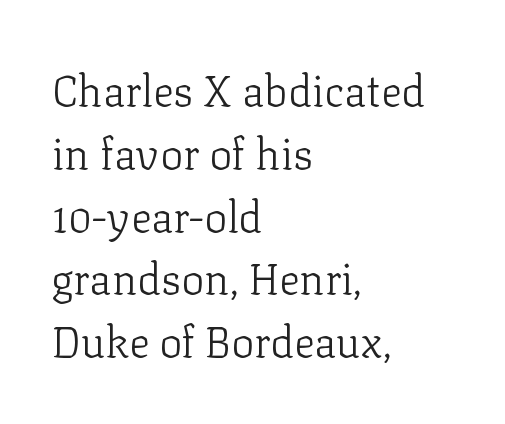
The image shows 43 px light serif type, upright; set left-aligned, normal line spacing (1.46x), normal letter spacing, not underlined; low stroke contrast and a medium x-height.
